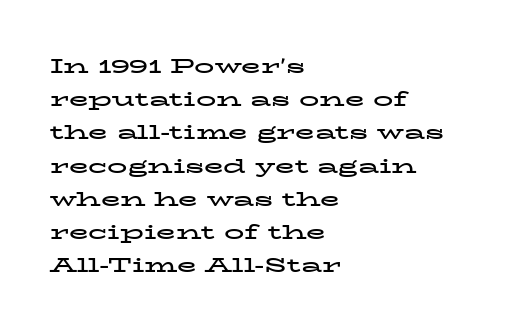
No italicization has been applied; the sample stays upright. The passage shown has conventional tracking throughout. Check the space under the baseline: it is left empty. Whoever set this chose a conventional vertical rhythm. Set as a true bold cut, around the 700 mark.
